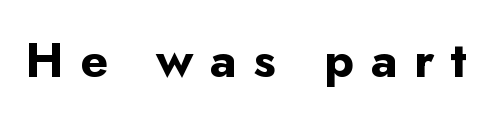
The image shows 49 px bold sans-serif type, upright; set unusually wide letter spacing (+0.34 em), not underlined; low stroke contrast and a small x-height.
